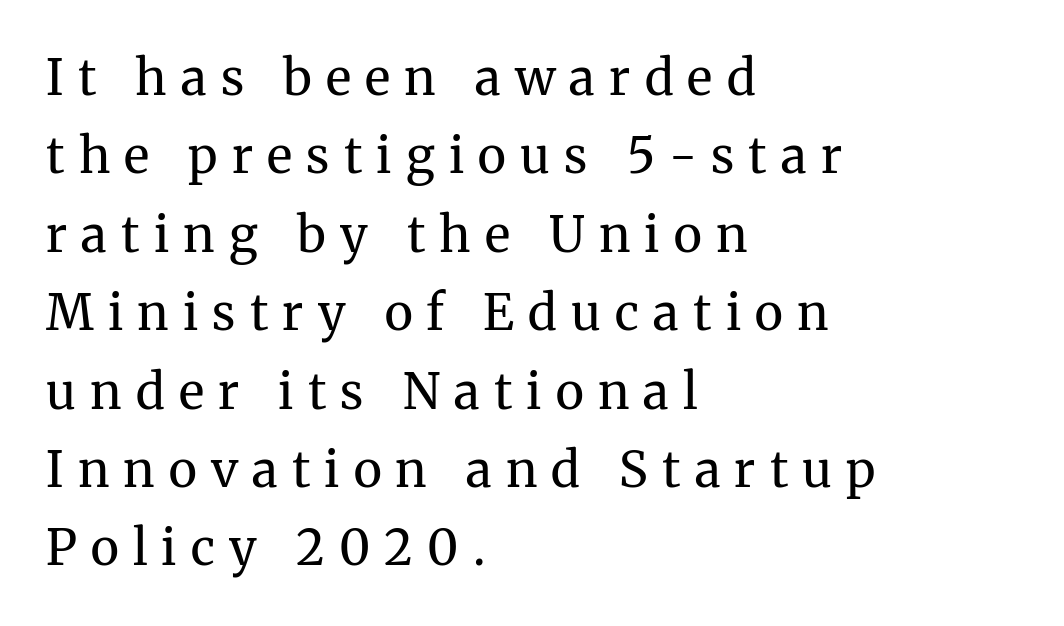
{"serif": "yes", "italic": "no", "bold": "no", "weight": "regular", "width": "normal", "stroke_contrast": "medium", "x_height": "medium", "monospaced": "no", "underline": "no", "align": "left", "line_spacing": "normal", "line_spacing_ratio": 1.6, "letter_spacing": "wide", "letter_spacing_em": 0.29, "glyph_px": 49}
